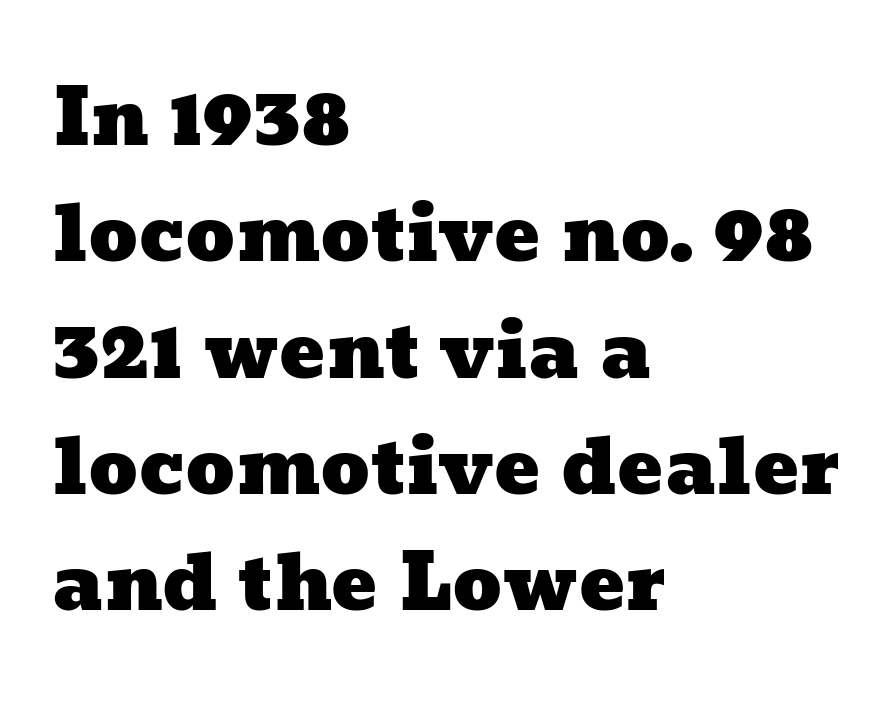
Q: Is the text underlined? A: No.
Q: How is the paragraph aligned? A: Left-aligned.
Q: Is the spacing between letters normal or unusually wide? A: Normal.
Q: Is the spacing between lines tight, normal or loose? A: Normal.
Q: Width (condensed, normal, or wide)? A: Wide.
Q: Stroke contrast? A: Low.
Q: x-height? A: Medium.
Q: Monospaced? A: No.
